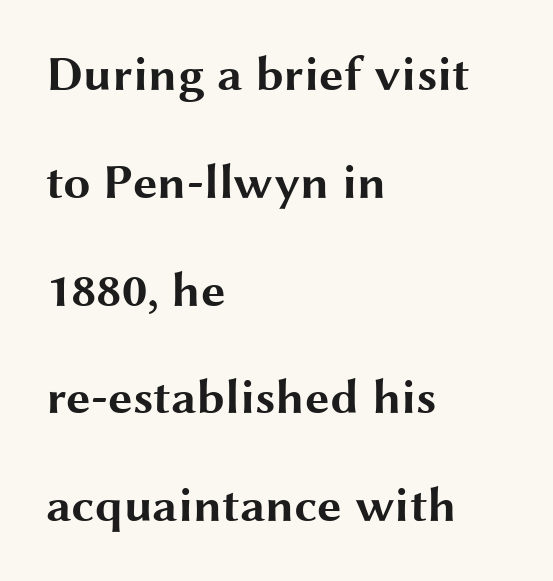
Honestly, the rows look like they've been pulled way apart. The letters sit at their default tracking, neither squeezed nor spread. The rendering uses natural spacing where letterforms have individual widths. Do the letters lean? They stand straight.
